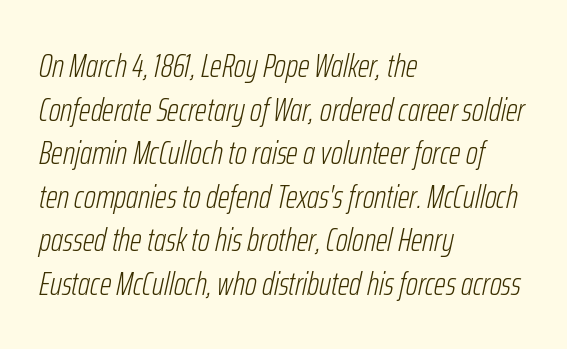
Default kerning and tracking; the words read as compact shapes. The letters advance in unequal steps, a hallmark of proportional type. The area under the type is left untouched. Quick note: italic.
